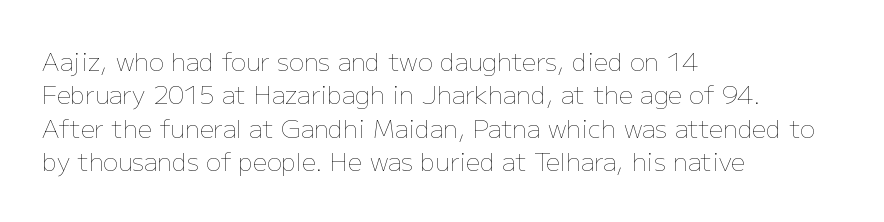
Q: Is the text bold? A: No.
Q: Is the text italic (slanted)? A: No, it is upright.
Q: Is the text underlined? A: No.
Q: How is the paragraph aligned? A: Left-aligned.
Q: Is the spacing between letters normal or unusually wide? A: Normal.
Q: Is the spacing between lines tight, normal or loose? A: Normal.
